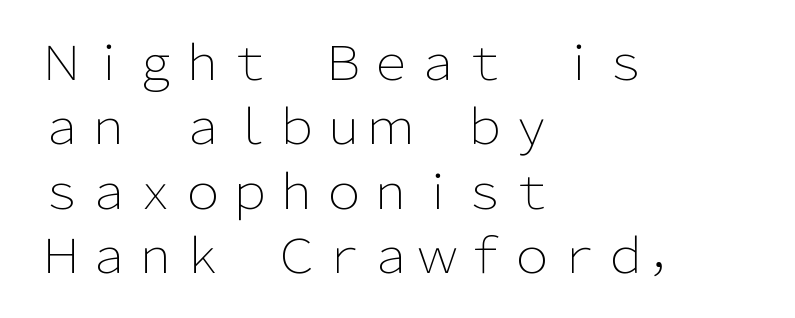
Q: Is the text bold? A: No.
Q: Is the text italic (slanted)? A: No, it is upright.
Q: Is the typeface a serif or a sans-serif typeface? A: Sans-serif.
Q: Is the text underlined? A: No.
Q: How is the paragraph aligned? A: Left-aligned.
Q: Is the spacing between letters normal or unusually wide? A: Normal.
Q: Is the spacing between lines tight, normal or loose? A: Normal.
Q: Width (condensed, normal, or wide)? A: Normal.
Q: Stroke contrast? A: Low.
Q: x-height? A: Medium.
Q: Monospaced? A: No.
